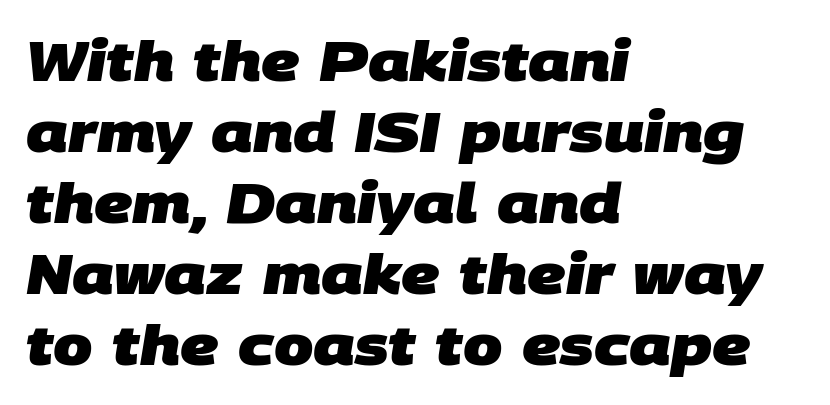
Q: Is the text bold? A: Yes.
Q: Is the typeface a serif or a sans-serif typeface? A: Sans-serif.
Q: Is the text underlined? A: No.
Q: How is the paragraph aligned? A: Left-aligned.
Q: Is the spacing between letters normal or unusually wide? A: Normal.
Q: Is the spacing between lines tight, normal or loose? A: Normal.
Q: Width (condensed, normal, or wide)? A: Normal.
Q: Stroke contrast? A: Low.
Q: x-height? A: Large.
Q: Monospaced? A: No.
